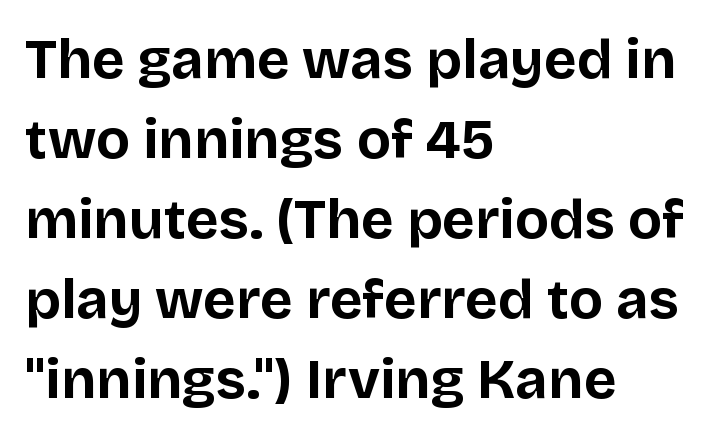
{"serif": "no", "italic": "no", "bold": "yes", "weight": "bold", "width": "normal", "stroke_contrast": "low", "x_height": "large", "monospaced": "no", "underline": "no", "align": "left", "line_spacing": "normal", "line_spacing_ratio": 1.43, "letter_spacing": "normal", "letter_spacing_em": 0.0, "glyph_px": 56}
